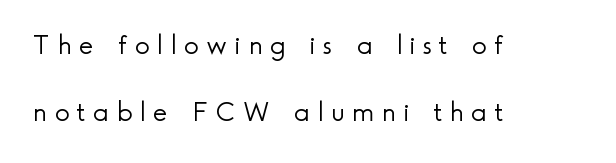
Q: Is the text bold? A: No.
Q: Is the text italic (slanted)? A: No, it is upright.
Q: Is the typeface a serif or a sans-serif typeface? A: Sans-serif.
Q: Is the text underlined? A: No.
Q: How is the paragraph aligned? A: Left-aligned.
Q: Is the spacing between letters normal or unusually wide? A: Unusually wide.
Q: Is the spacing between lines tight, normal or loose? A: Loose.
Q: Width (condensed, normal, or wide)? A: Normal.
Q: x-height? A: Small.
Q: Monospaced? A: No.
